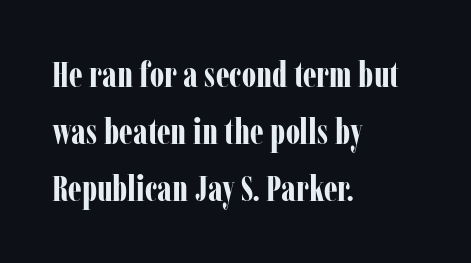
Is this a fixed-width face? No — the glyphs have proportional, varying widths. I'd call this a serif setting — the letters wear small feet. These lines keep a tight, regular rhythm from letter to letter. On the weight axis this lands at bold, roughly 700.
